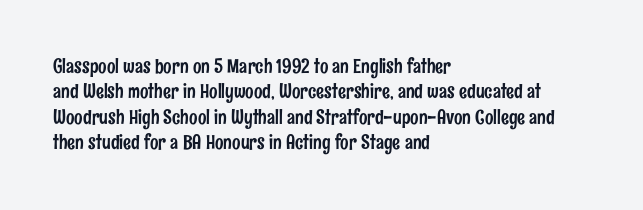
Layout note: lines flush left. The zone under the glyphs is completely vacant. The gaps between neighbouring characters are ordinary and unremarkable. Ascenders rise straight up at ninety degrees. Leading matches the norm, producing a regular column.
